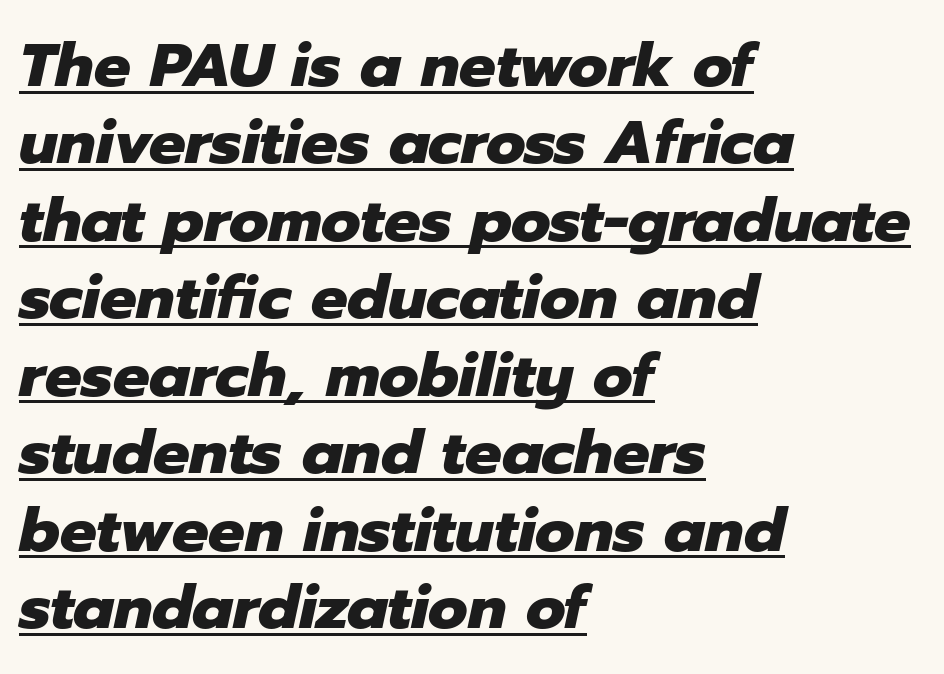
In designer terms, the underline attribute is active on this setting. A normal amount of white space separates one row of letters from the next. The rendering applies a slant to the glyphs. Pretty heavy lettering here — definitely bold. The letters advance in unequal steps, a hallmark of proportional type.
